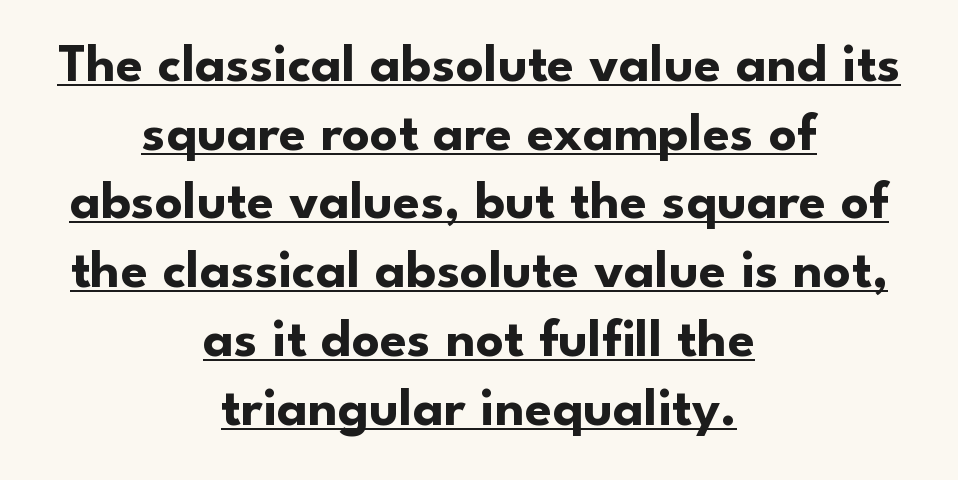
The image shows 55 px bold sans-serif type, upright; set centered, normal line spacing (1.25x), normal letter spacing, underlined; low stroke contrast and a small x-height.
